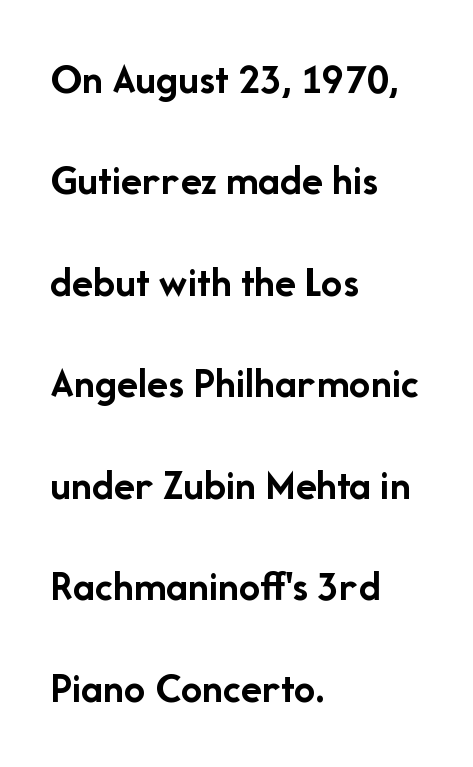
Q: Is the text bold? A: Yes.
Q: Is the text italic (slanted)? A: No, it is upright.
Q: Is the typeface a serif or a sans-serif typeface? A: Sans-serif.
Q: Is the text underlined? A: No.
Q: How is the paragraph aligned? A: Left-aligned.
Q: Is the spacing between letters normal or unusually wide? A: Normal.
Q: Is the spacing between lines tight, normal or loose? A: Loose.
Q: Width (condensed, normal, or wide)? A: Normal.
Q: Stroke contrast? A: Low.
Q: x-height? A: Medium.
Q: Monospaced? A: No.
